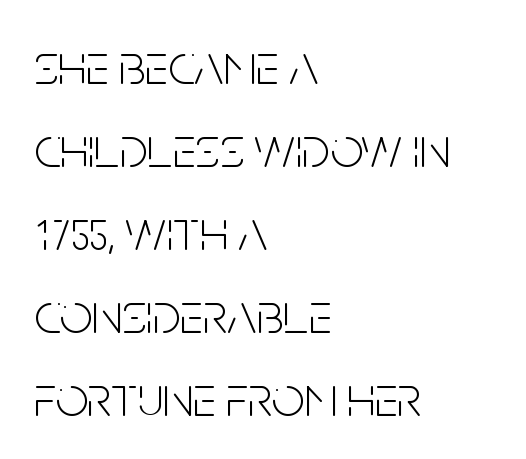
{"serif": "no", "italic": "no", "bold": "no", "weight": "light", "width": "condensed", "stroke_contrast": "low", "x_height": "large", "monospaced": "no", "underline": "no", "align": "left", "line_spacing": "normal", "line_spacing_ratio": 1.43, "letter_spacing": "normal", "letter_spacing_em": 0.0, "glyph_px": 58}
